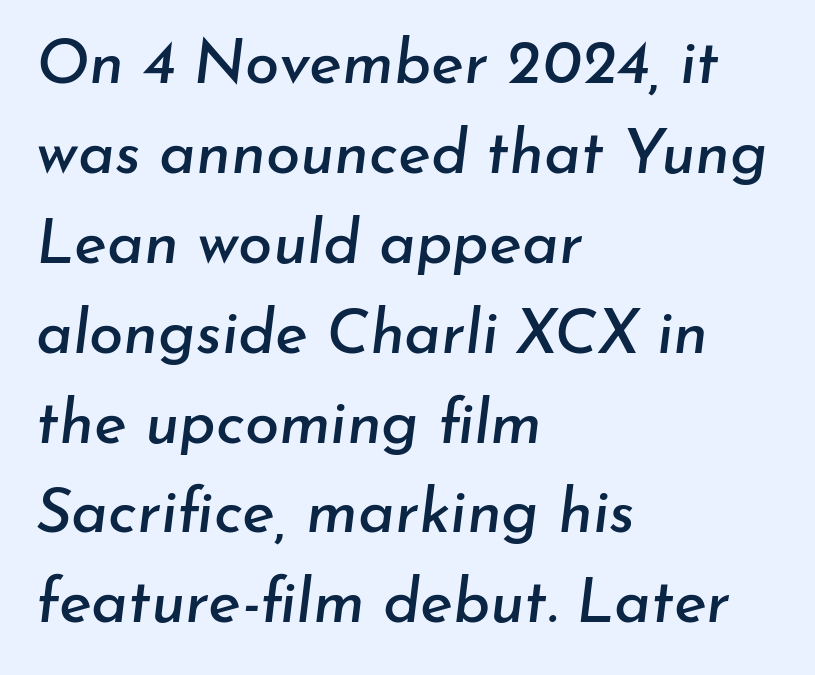
Q: Is the text italic (slanted)? A: Yes, it leans right by about 7 degrees.
Q: Is the text underlined? A: No.
Q: How is the paragraph aligned? A: Left-aligned.
Q: Is the spacing between letters normal or unusually wide? A: Normal.
Q: Is the spacing between lines tight, normal or loose? A: Normal.
Q: Width (condensed, normal, or wide)? A: Normal.
Q: Stroke contrast? A: Low.
Q: x-height? A: Small.
Q: Monospaced? A: No.
